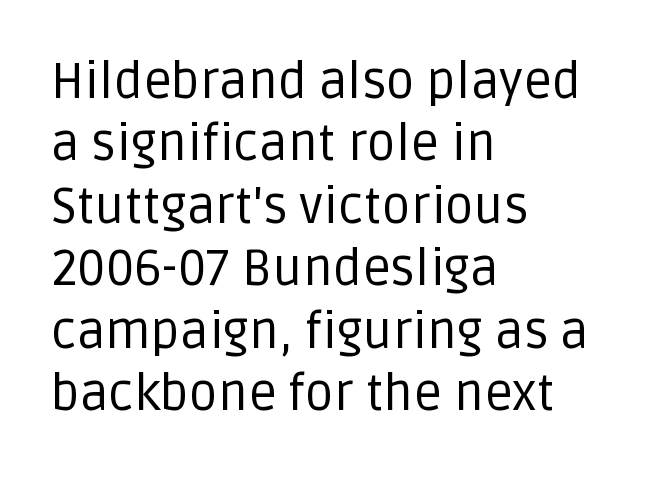
The image shows 50 px regular-weight sans-serif type, upright; set left-aligned, normal line spacing (1.25x), normal letter spacing, not underlined; low stroke contrast and a large x-height.
